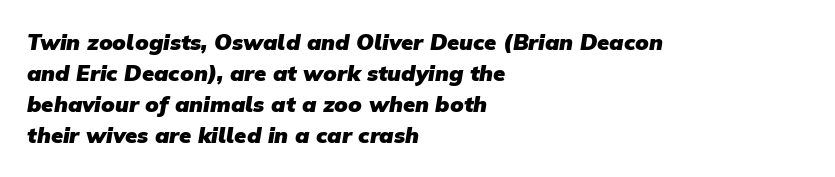
The image shows 22 px bold type; set left-aligned, normal line spacing (1.41x), normal letter spacing, not underlined.
